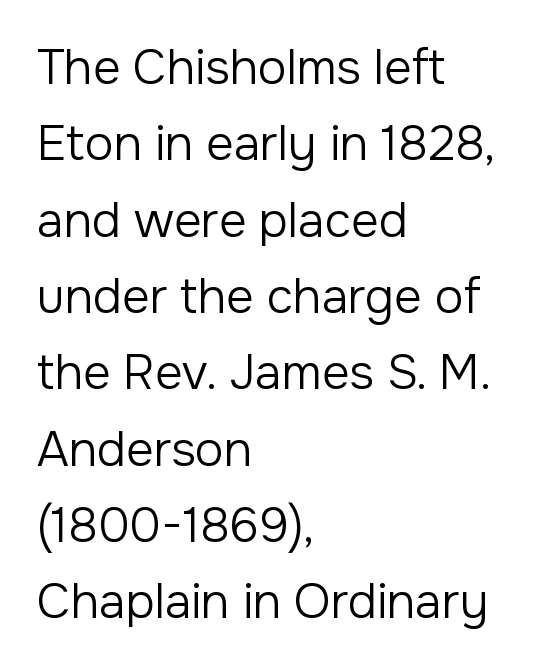
The typeface has the unassuming heft of standard copy or less. No extra tracking has been applied to these lines. This sample keeps an unexceptional amount of space between lines. Typeset ragged right — the left edge is the straight one.
